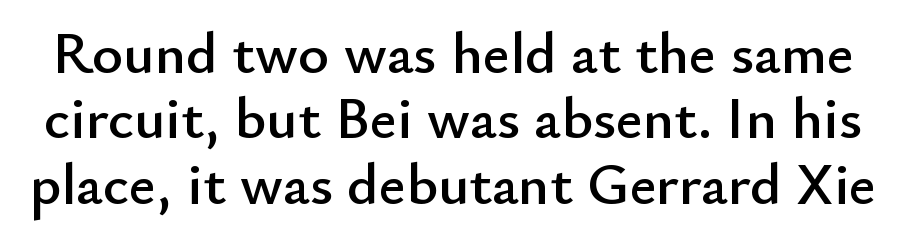
The image shows 59 px sans-serif type, upright; set tight line spacing (1.11x), normal letter spacing, not underlined; low stroke contrast and a small x-height.
